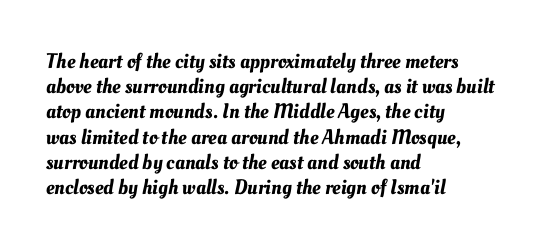
The setting favours the left margin, as ordinary paragraphs usually do. Honestly, the letter spacing is just normal — you wouldn't notice it. The words here are not underlined.
